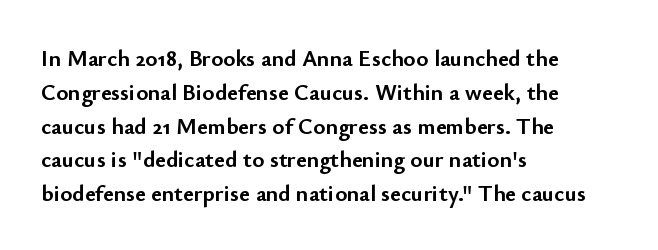
The image shows 23 px bold type, upright; set left-aligned, normal line spacing (1.47x), normal letter spacing, not underlined.
